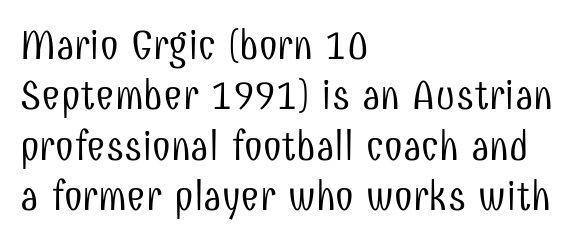
There is no visible air inserted between adjacent glyphs. The face looks like a standard text weight, possibly lighter. The typography opts for an upright posture over an oblique one. One-word summary of the alignment: left.
